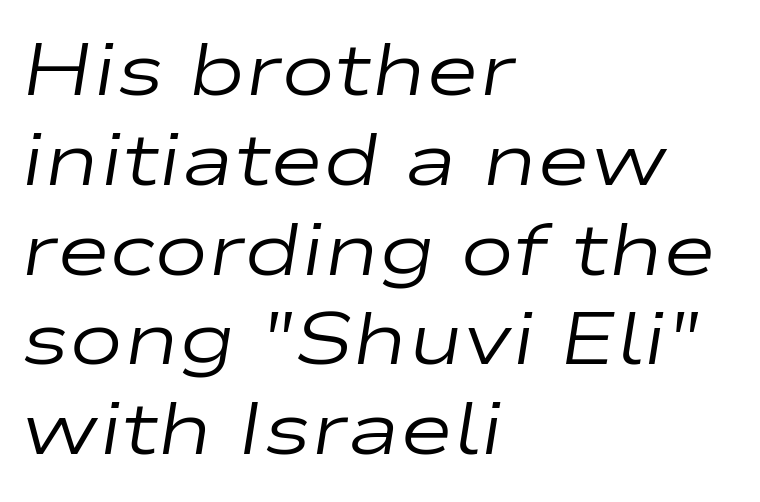
{"italic": "yes", "lean": "right", "slant_degrees": 9, "bold": "no", "weight": "regular", "width": "wide", "stroke_contrast": "low", "x_height": "medium", "monospaced": "no", "underline": "no", "align": "left", "line_spacing_ratio": 1.23, "letter_spacing": "normal", "letter_spacing_em": 0.0, "glyph_px": 73}
